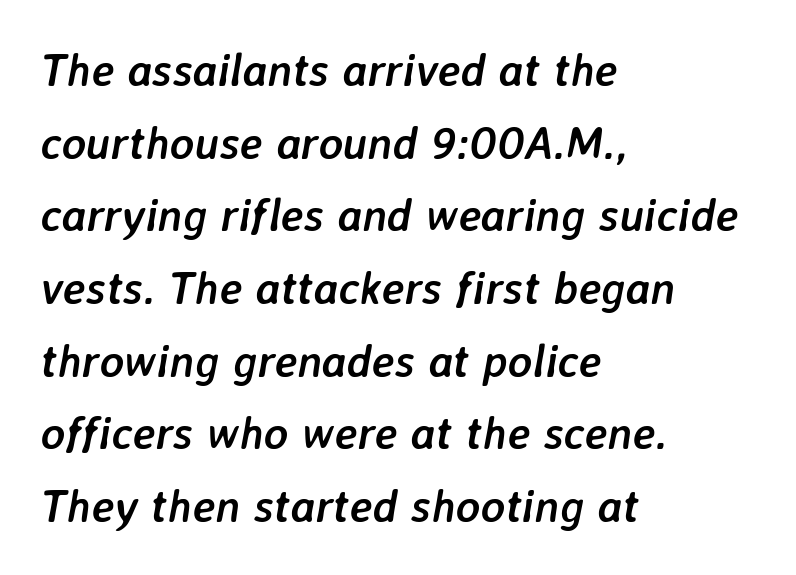
Q: Is the text bold? A: Yes.
Q: Is the text italic (slanted)? A: Yes, it leans right by about 7 degrees.
Q: Is the text underlined? A: No.
Q: How is the paragraph aligned? A: Left-aligned.
Q: Is the spacing between letters normal or unusually wide? A: Normal.
Q: Is the spacing between lines tight, normal or loose? A: Normal.
Q: Width (condensed, normal, or wide)? A: Normal.
Q: Stroke contrast? A: Low.
Q: x-height? A: Medium.
Q: Monospaced? A: No.
